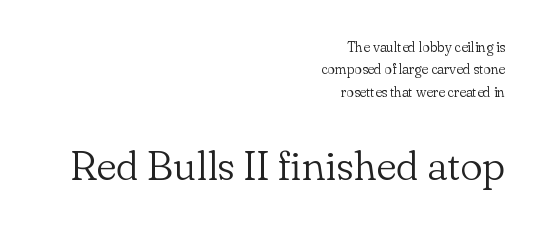
{"serif": "yes", "italic": "no", "bold": "no", "weight": "light", "width": "normal", "stroke_contrast": "low", "x_height": "small", "monospaced": "no", "underline": "no", "align": "right", "line_spacing": "normal", "line_spacing_ratio": 1.59, "letter_spacing": "normal", "letter_spacing_em": 0.0, "larger_block": "second", "size_ratio": 3.0, "glyph_px": 42}
